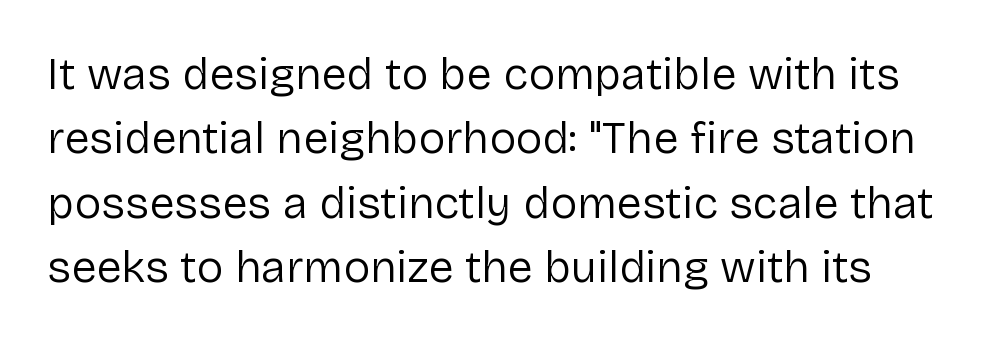
{"serif": "no", "italic": "no", "bold": "no", "weight": "regular", "width": "normal", "stroke_contrast": "low", "x_height": "medium", "monospaced": "no", "underline": "no", "line_spacing": "normal", "line_spacing_ratio": 1.43, "letter_spacing": "normal", "letter_spacing_em": 0.0, "glyph_px": 45}
